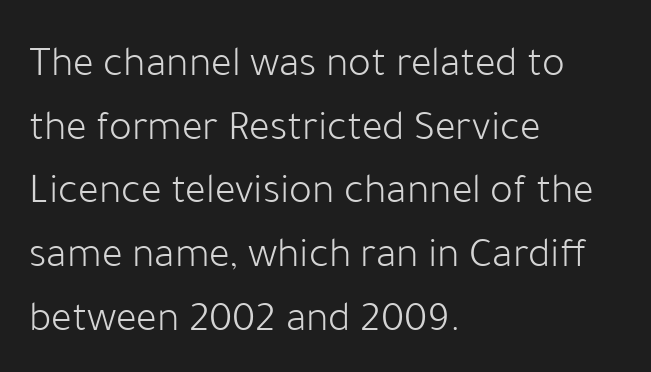
{"serif": "no", "italic": "no", "bold": "no", "weight": "light", "width": "normal", "stroke_contrast": "low", "x_height": "medium", "monospaced": "no", "underline": "no", "align": "left", "line_spacing": "normal", "line_spacing_ratio": 1.48, "letter_spacing": "normal", "letter_spacing_em": 0.0, "glyph_px": 43}
